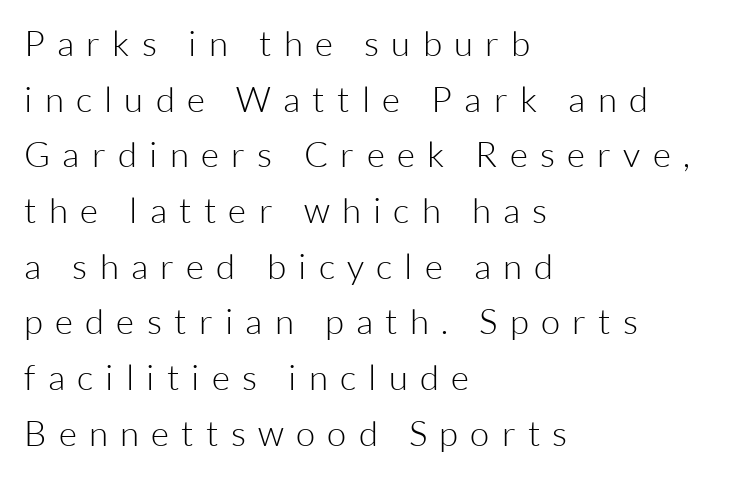
{"serif": "no", "italic": "no", "bold": "no", "weight": "light", "width": "normal", "stroke_contrast": "low", "x_height": "medium", "monospaced": "no", "underline": "no", "align": "left", "line_spacing": "normal", "line_spacing_ratio": 1.59, "letter_spacing": "wide", "letter_spacing_em": 0.35, "glyph_px": 35}
